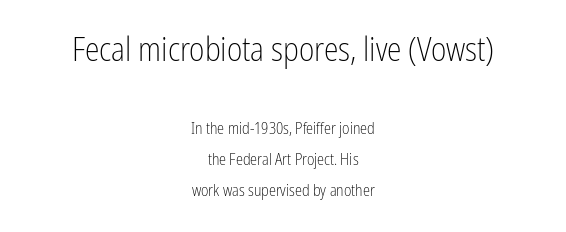
Q: Is the text bold? A: No.
Q: Is the text italic (slanted)? A: No, it is upright.
Q: Is the typeface a serif or a sans-serif typeface? A: Sans-serif.
Q: Is the text underlined? A: No.
Q: How is the paragraph aligned? A: Centered.
Q: Is the spacing between letters normal or unusually wide? A: Normal.
Q: Is the spacing between lines tight, normal or loose? A: Loose.
Q: Which block of text is set in a larger size, the first (top) or the second (bottom)? A: The first (top) one.
Q: Width (condensed, normal, or wide)? A: Condensed.
Q: Stroke contrast? A: Low.
Q: x-height? A: Medium.
Q: Monospaced? A: No.
